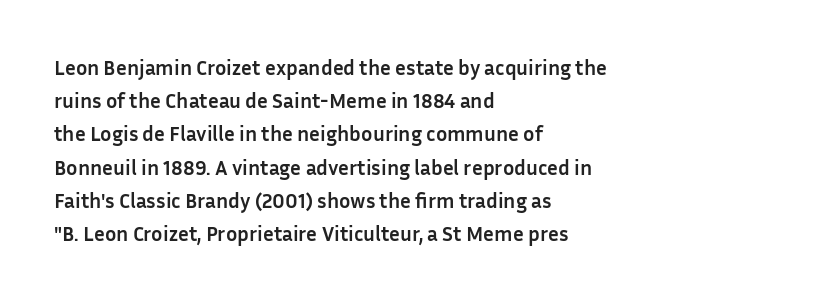
Q: Is the text bold? A: Yes.
Q: Is the text italic (slanted)? A: No, it is upright.
Q: Is the text underlined? A: No.
Q: How is the paragraph aligned? A: Left-aligned.
Q: Is the spacing between letters normal or unusually wide? A: Normal.
Q: Is the spacing between lines tight, normal or loose? A: Normal.
